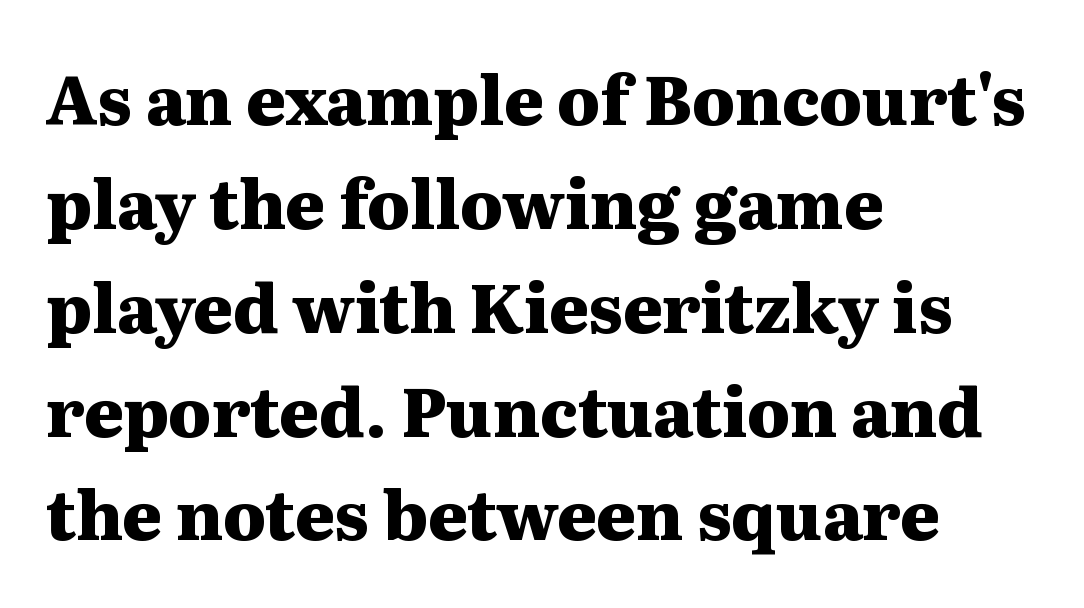
These lines carry a lot of weight — the face is fully bold. The rows are spaced the way most documents space them. Proportional: the letters do not fall into vertical columns. A roman cut, with each character standing at attention.
